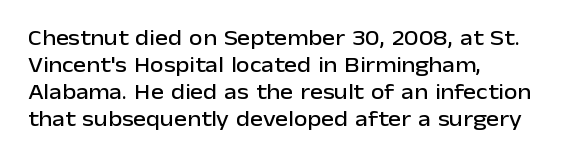
{"italic": "no", "underline": "no", "align": "left", "line_spacing_ratio": 1.23, "letter_spacing": "normal", "letter_spacing_em": 0.0, "glyph_px": 22}
